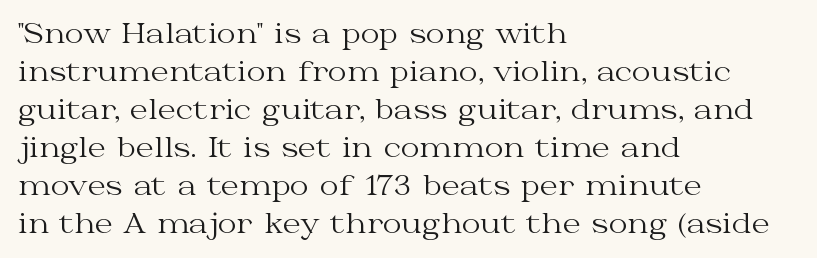
Q: Is the text bold? A: No.
Q: Is the text italic (slanted)? A: No, it is upright.
Q: Is the text underlined? A: No.
Q: How is the paragraph aligned? A: Left-aligned.
Q: Is the spacing between letters normal or unusually wide? A: Normal.
Q: Is the spacing between lines tight, normal or loose? A: Normal.
